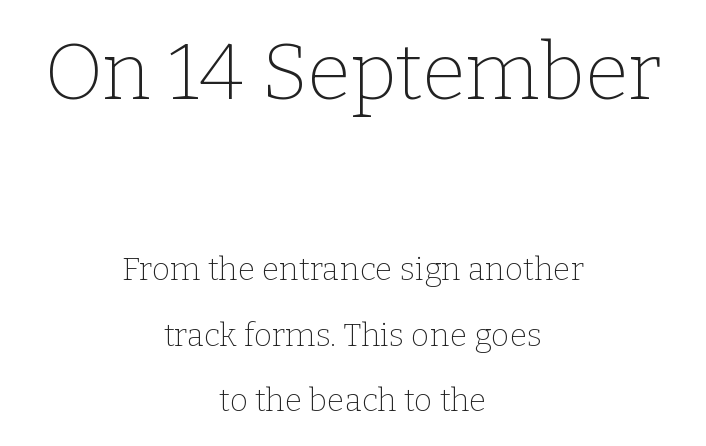
{"serif": "yes", "italic": "no", "bold": "no", "weight": "thin", "width": "normal", "stroke_contrast": "low", "x_height": "medium", "monospaced": "no", "underline": "no", "align": "center", "line_spacing": "loose", "line_spacing_ratio": 2.05, "letter_spacing": "normal", "letter_spacing_em": 0.0, "larger_block": "first", "size_ratio": 2.47, "glyph_px": 79}
